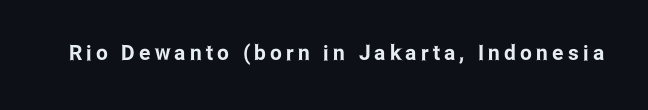
The image shows 21 px text type, upright; set unusually wide letter spacing (+0.2 em), not underlined.
